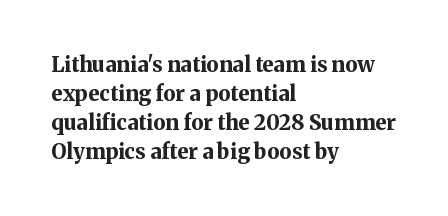
Q: Is the text bold? A: Yes.
Q: Is the text italic (slanted)? A: No, it is upright.
Q: Is the text underlined? A: No.
Q: How is the paragraph aligned? A: Left-aligned.
Q: Is the spacing between letters normal or unusually wide? A: Normal.
Q: Is the spacing between lines tight, normal or loose? A: Normal.
